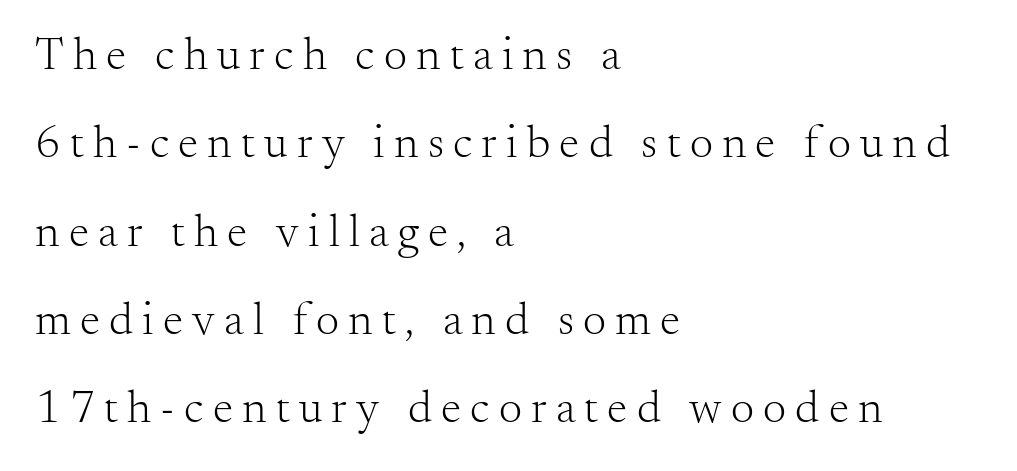
{"serif": "yes", "italic": "no", "bold": "no", "weight": "light", "width": "normal", "stroke_contrast": "medium", "x_height": "small", "monospaced": "no", "underline": "no", "align": "left", "line_spacing": "loose", "line_spacing_ratio": 1.92, "letter_spacing": "wide", "letter_spacing_em": 0.2, "glyph_px": 46}
